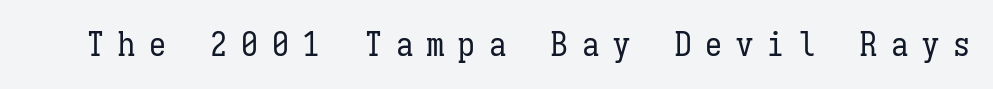
Beneath every word, the page is bare. Compared with typical body copy, the letter spacing here is much looser. Note the uniform advance width — an 'i' takes as much space as an 'm'. These glyphs show unthickened strokes, regular width or finer. Vertical strokes here are truly vertical.
